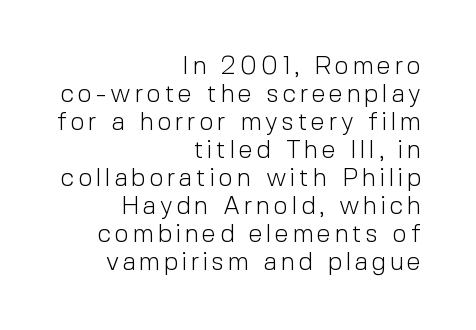
Stems and bowls with no extra thickness — not bold. The lettering holds an erect, upright posture throughout. The foot of each line stays bare and open. Leading: reduced.
